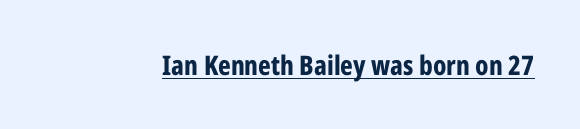
The image shows 27 px bold type, upright; set normal letter spacing, underlined.
